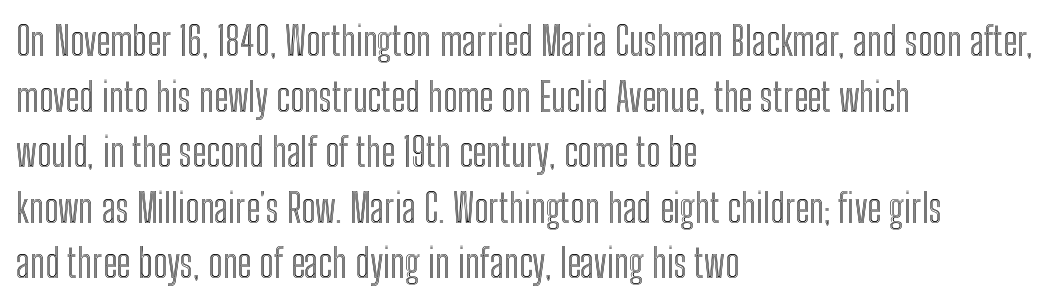
Check under the words: just untouched page. Standard letterfit; no display-style spreading of the glyphs. The designer left line spacing at the default. Looks like regular typesetting: each glyph gets only the width it needs.
